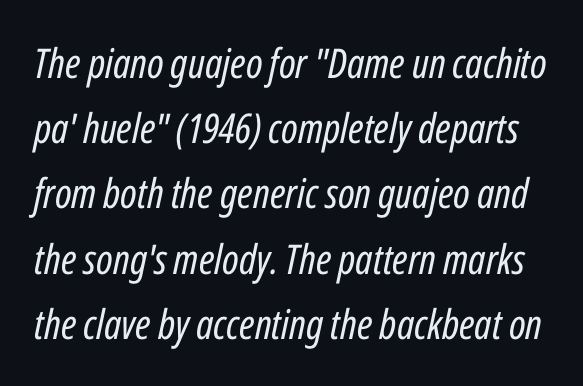
Leading: standard. This sample uses an oblique cut, with every glyph tilted off the vertical. Just letters on the line, the space beneath them empty. Students, note that the glyphs here touch the page at normal intervals. Do the characters align in a grid? No, the font is proportional.
